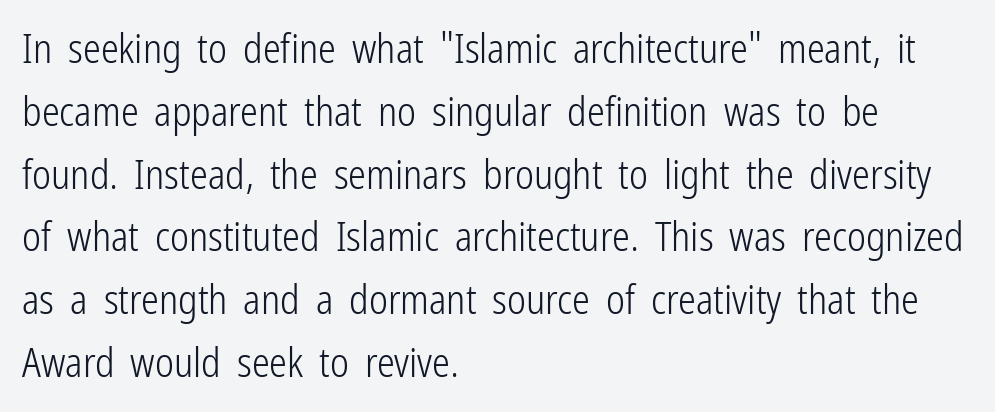
The image shows 40 px light, condensed sans-serif type, upright; set left-aligned, normal line spacing (1.57x), normal letter spacing, not underlined; low stroke contrast and a medium x-height.
